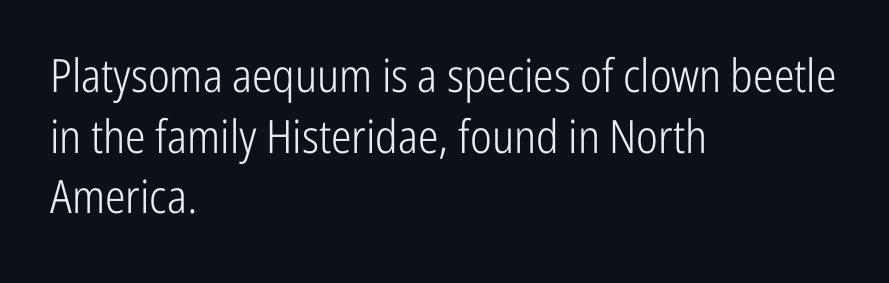
Q: Is the text bold? A: No.
Q: Is the text italic (slanted)? A: No, it is upright.
Q: Is the typeface a serif or a sans-serif typeface? A: Sans-serif.
Q: Is the text underlined? A: No.
Q: How is the paragraph aligned? A: Left-aligned.
Q: Is the spacing between letters normal or unusually wide? A: Normal.
Q: Is the spacing between lines tight, normal or loose? A: Normal.
Q: Width (condensed, normal, or wide)? A: Condensed.
Q: Stroke contrast? A: Low.
Q: x-height? A: Medium.
Q: Monospaced? A: No.
